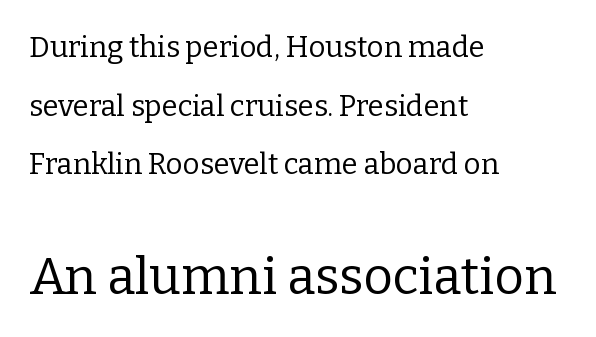
{"serif": "yes", "italic": "no", "bold": "no", "weight": "regular", "width": "normal", "stroke_contrast": "low", "x_height": "medium", "monospaced": "no", "underline": "no", "align": "left", "line_spacing": "loose", "line_spacing_ratio": 2.02, "letter_spacing": "normal", "letter_spacing_em": 0.0, "larger_block": "second", "size_ratio": 1.76, "glyph_px": 51}
